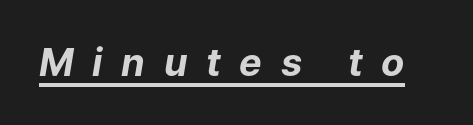
Q: Is the text bold? A: Yes.
Q: Is the text italic (slanted)? A: Yes, it leans right by about 9 degrees.
Q: Is the text underlined? A: Yes.
Q: Is the spacing between letters normal or unusually wide? A: Unusually wide.
Q: Width (condensed, normal, or wide)? A: Normal.
Q: Stroke contrast? A: Low.
Q: x-height? A: Medium.
Q: Monospaced? A: No.
